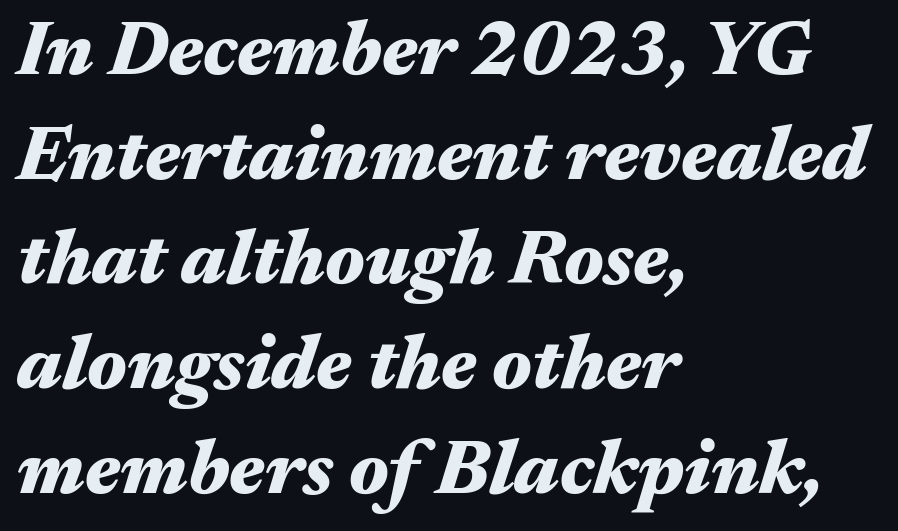
The strokes are fattened all the way to bold. Layout note: lines flush left. The area under the type is left untouched. Leading matches the norm, producing a regular column.
